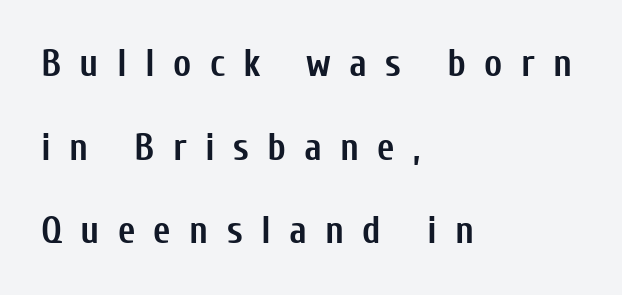
The image shows 38 px semibold, condensed sans-serif type, upright; set left-aligned, loose line spacing (2.2x), unusually wide letter spacing (+0.48 em), not underlined; low stroke contrast and a medium x-height.
